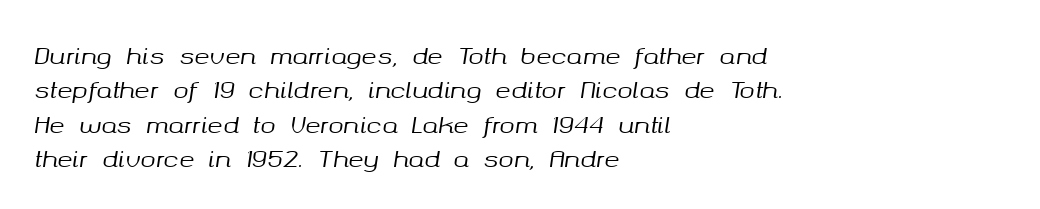
{"italic": "yes", "lean": "right", "slant_degrees": 8, "underline": "no", "align": "left", "line_spacing": "normal", "line_spacing_ratio": 1.5, "letter_spacing": "normal", "letter_spacing_em": 0.0, "glyph_px": 23}
